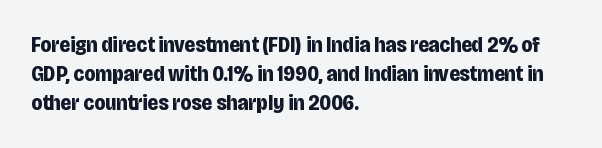
I'd describe the lettering as bold — thick and assertive. Line starts are locked; line ends wander. Nope, not italic — everything's standing straight. Only glyphs here, with clear space below each row.
